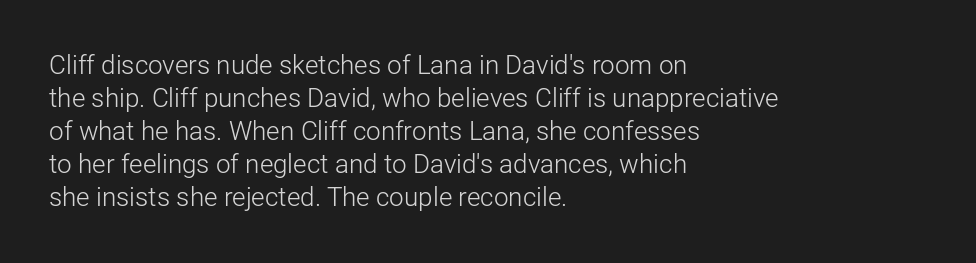
{"italic": "no", "bold": "no", "underline": "no", "align": "left", "line_spacing": "normal", "line_spacing_ratio": 1.27, "letter_spacing": "normal", "letter_spacing_em": 0.0, "glyph_px": 26}
